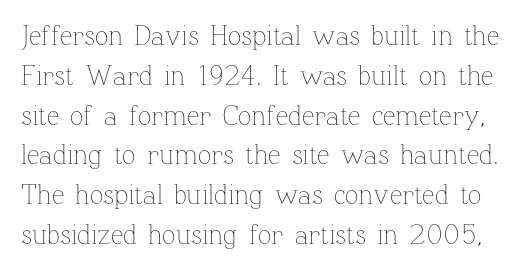
{"italic": "no", "bold": "no", "weight": "thin", "width": "normal", "stroke_contrast": "low", "x_height": "medium", "monospaced": "no", "underline": "no", "line_spacing": "normal", "line_spacing_ratio": 1.42, "letter_spacing": "normal", "letter_spacing_em": 0.0, "glyph_px": 28}
